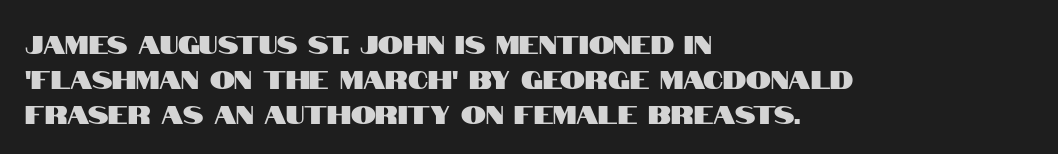
The image shows 25 px text type, upright; set left-aligned, normal line spacing (1.41x), normal letter spacing, not underlined.
